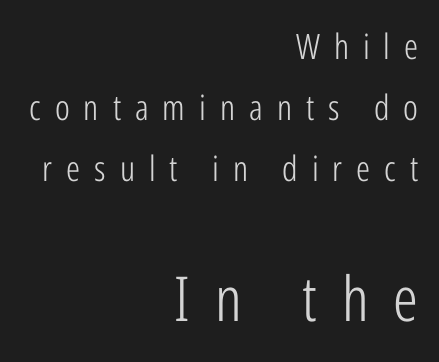
{"serif": "no", "italic": "no", "bold": "no", "weight": "light", "width": "condensed", "stroke_contrast": "low", "x_height": "medium", "monospaced": "no", "underline": "no", "align": "right", "line_spacing_ratio": 1.75, "letter_spacing": "wide", "letter_spacing_em": 0.4, "larger_block": "second", "size_ratio": 1.77, "glyph_px": 62}
